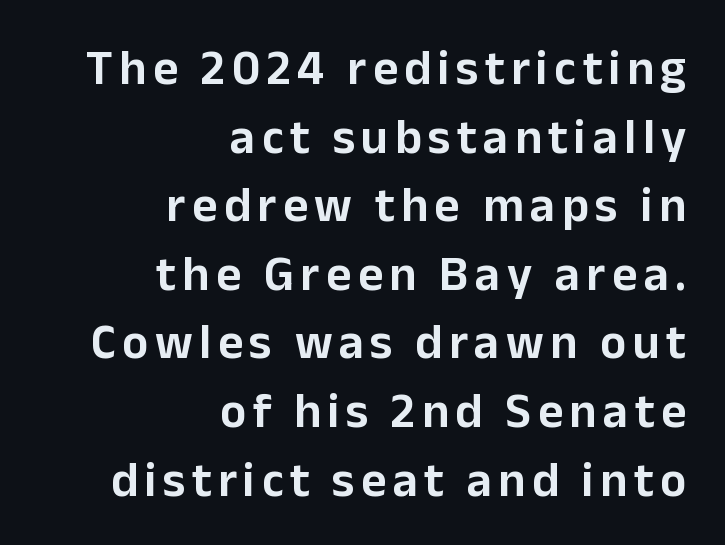
In terms of leading, this rendering sits right in the middle. Teacher's note: observe the even right margin — that is flush-right alignment. A typesetter would label this face a sans. Glance below the letters and you will spot only blank space. These lines are rendered in a variable-pitch font.
